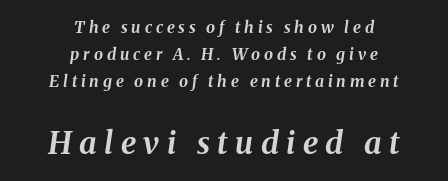
The image shows 31 px bold type, italic (leaning right); set centered, normal line spacing (1.7x), unusually wide letter spacing (+0.24 em), not underlined; the second (bottom) block is 1.94x larger; medium stroke contrast and a medium x-height.
